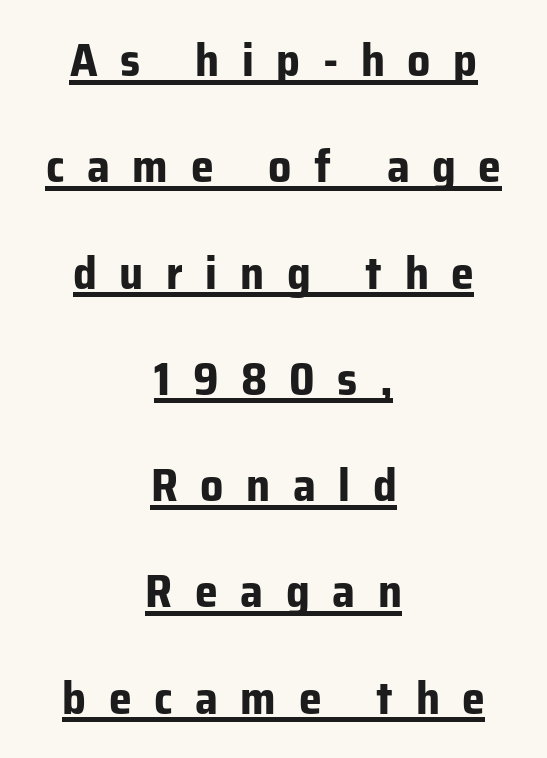
Q: Is the text bold? A: Yes.
Q: Is the text italic (slanted)? A: No, it is upright.
Q: Is the typeface a serif or a sans-serif typeface? A: Sans-serif.
Q: Is the text underlined? A: Yes.
Q: How is the paragraph aligned? A: Centered.
Q: Is the spacing between letters normal or unusually wide? A: Unusually wide.
Q: Is the spacing between lines tight, normal or loose? A: Loose.
Q: Width (condensed, normal, or wide)? A: Normal.
Q: Stroke contrast? A: Low.
Q: x-height? A: Medium.
Q: Monospaced? A: No.
